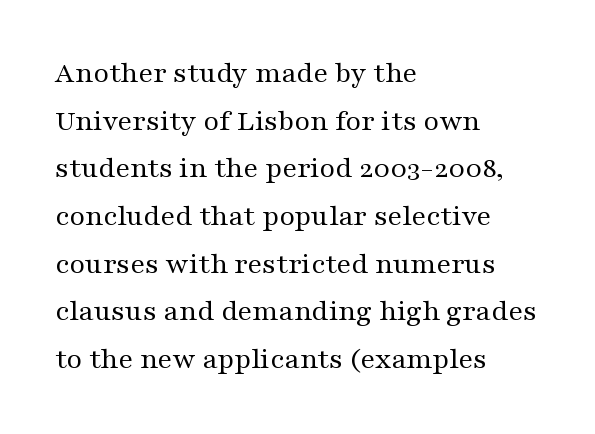
Q: Is the text bold? A: No.
Q: Is the text italic (slanted)? A: No, it is upright.
Q: Is the typeface a serif or a sans-serif typeface? A: Serif.
Q: Is the text underlined? A: No.
Q: How is the paragraph aligned? A: Left-aligned.
Q: Is the spacing between letters normal or unusually wide? A: Normal.
Q: Is the spacing between lines tight, normal or loose? A: Normal.
Q: Width (condensed, normal, or wide)? A: Wide.
Q: Stroke contrast? A: Medium.
Q: x-height? A: Medium.
Q: Monospaced? A: No.
